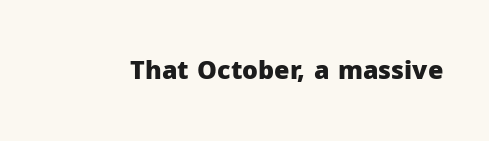
{"italic": "no", "bold": "yes", "underline": "no", "letter_spacing": "normal", "letter_spacing_em": 0.0, "glyph_px": 25}
